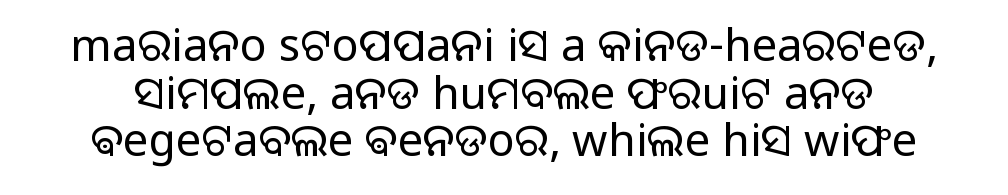
{"serif": "no", "italic": "no", "bold": "no", "weight": "regular", "width": "normal", "stroke_contrast": "low", "x_height": "medium", "monospaced": "no", "underline": "no", "line_spacing": "tight", "line_spacing_ratio": 1.06, "letter_spacing": "normal", "letter_spacing_em": 0.0, "glyph_px": 45}
